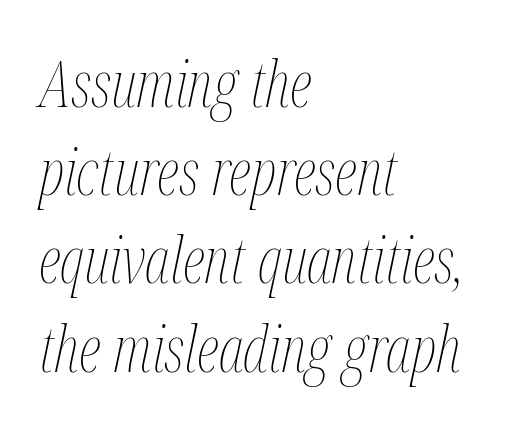
The image shows 63 px thin, condensed type, italic (leaning right); set left-aligned, normal line spacing (1.4x), normal letter spacing, not underlined; medium stroke contrast and a medium x-height.
